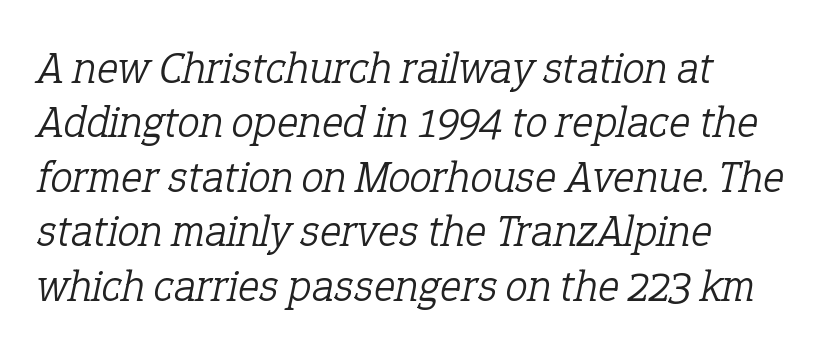
The image shows 45 px light serif type, italic (leaning right); set left-aligned, line spacing 1.21x, normal letter spacing, not underlined; low stroke contrast and a medium x-height.
